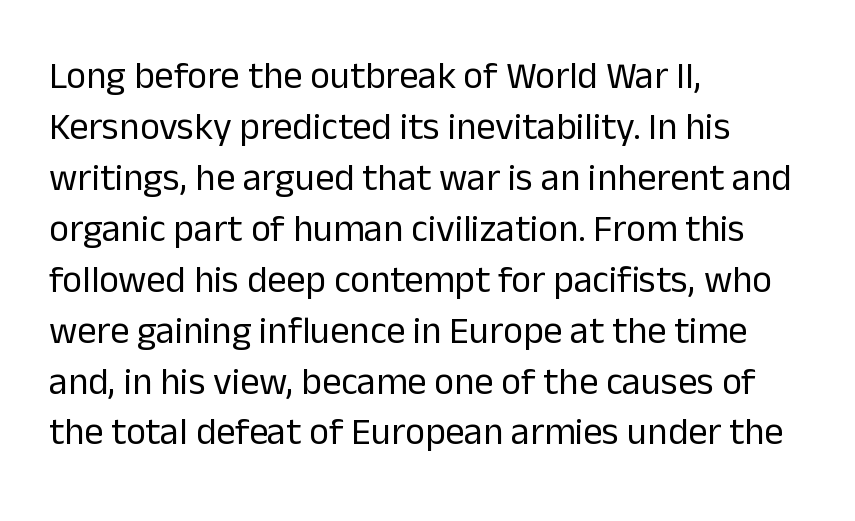
{"serif": "no", "italic": "no", "bold": "no", "weight": "regular", "width": "normal", "stroke_contrast": "low", "x_height": "medium", "monospaced": "no", "underline": "no", "align": "left", "line_spacing": "normal", "line_spacing_ratio": 1.34, "letter_spacing": "normal", "letter_spacing_em": 0.0, "glyph_px": 38}
